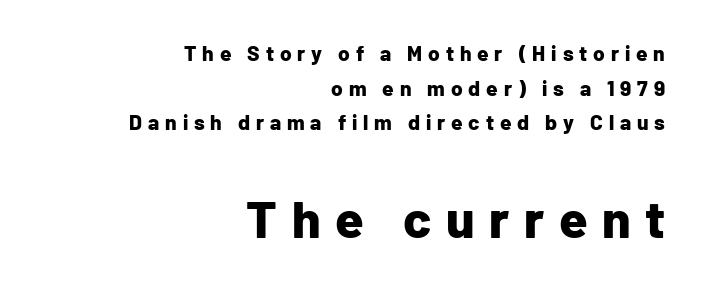
The paragraph has a hard right edge and a soft left edge. This layout puts the modest block above and the oversized block below. Nobody drew a line under any word here. Is this a fixed-width face? No — the glyphs have proportional, varying widths. The letters are bold, with thick, heavy strokes. The glyphs in this specimen are sans serif.
